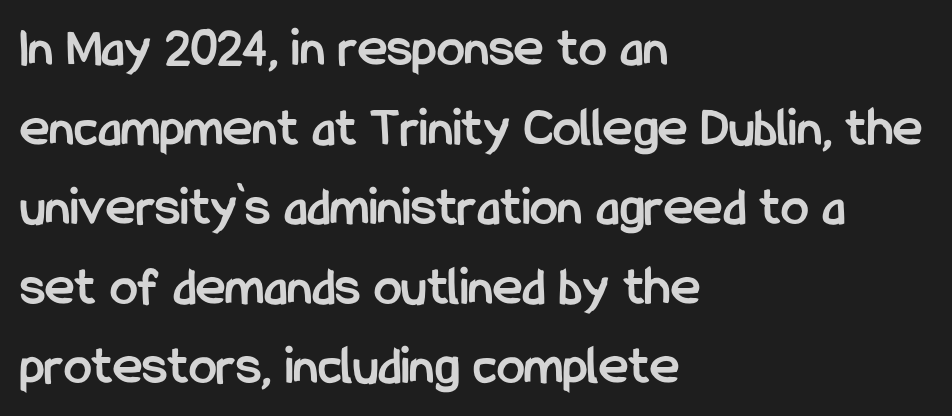
Does the weight exceed regular? Yes, all the way to bold. Rule under the text: the space is simply empty. The letters advance in unequal steps, a hallmark of proportional type. In terms of posture, this sample is upright. Regular leading. Students, note that the glyphs here touch the page at normal intervals.
